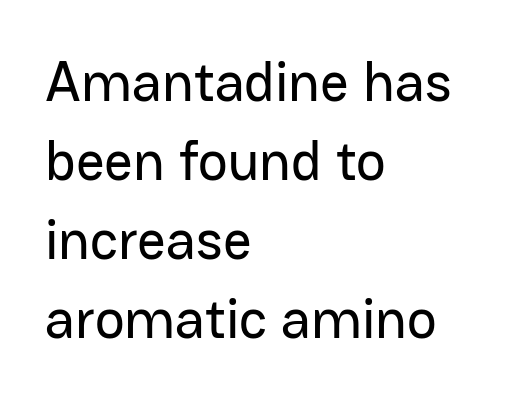
The image shows 56 px sans-serif type, upright; set left-aligned, normal line spacing (1.41x), normal letter spacing, not underlined; low stroke contrast and a medium x-height.
